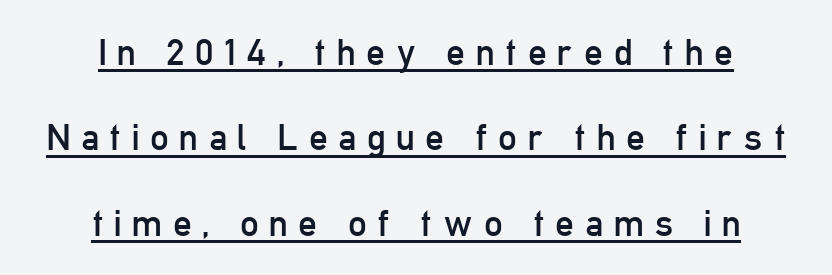
Observe the absence of serifs on each vertical stroke in this sample. Visually the block forms a symmetrical silhouette, jagged on both flanks. Character widths vary here, with narrow letters taking less room than wide ones. The font sits on the lighter half of the weight spectrum, regular included. Honestly, the rows look like they've been pulled way apart. No italicization has been applied; the sample stays upright.
